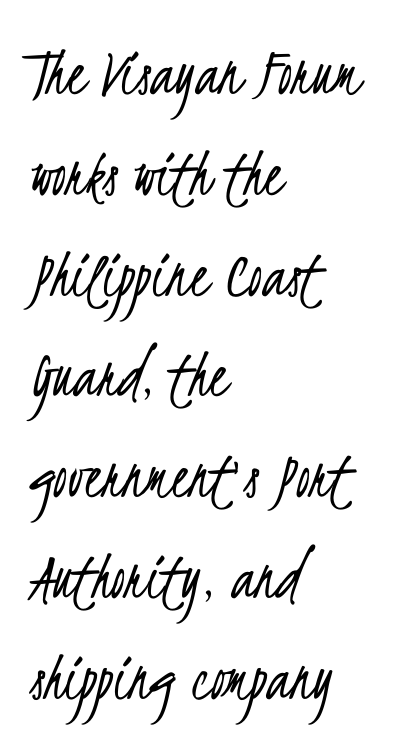
The image shows 70 px light, condensed sans-serif type; set left-aligned, normal line spacing (1.44x), normal letter spacing, not underlined; low stroke contrast and a small x-height.
